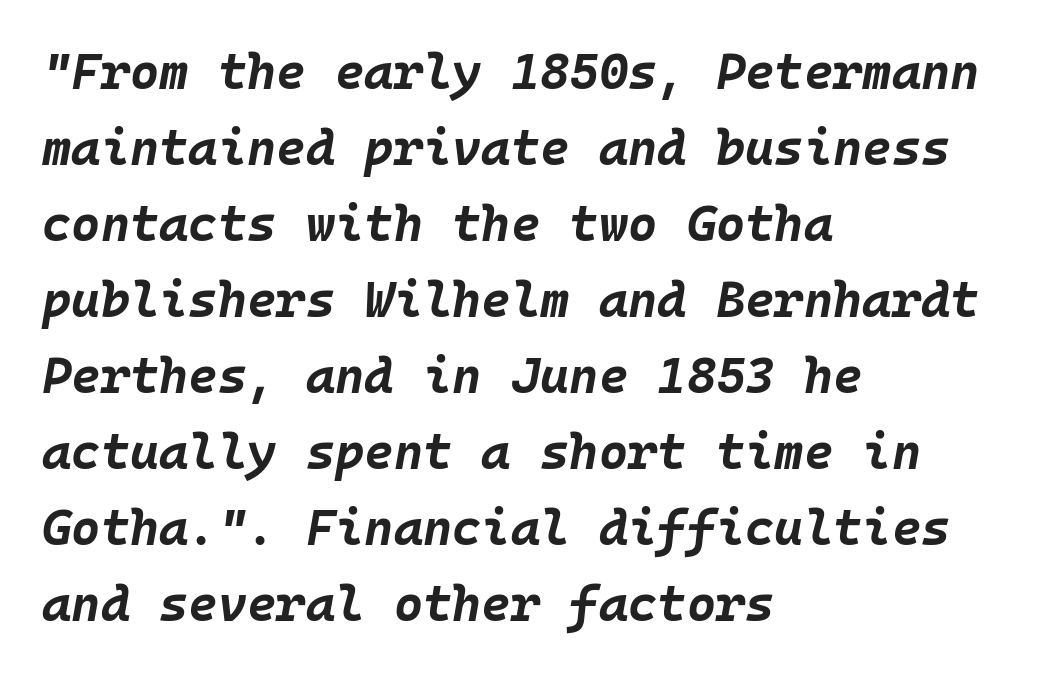
{"italic": "yes", "lean": "right", "slant_degrees": 10, "bold": "yes", "weight": "bold", "width": "normal", "stroke_contrast": "low", "x_height": "large", "monospaced": "yes", "underline": "no", "align": "left", "line_spacing": "normal", "line_spacing_ratio": 1.52, "letter_spacing": "normal", "letter_spacing_em": 0.0, "glyph_px": 50}
